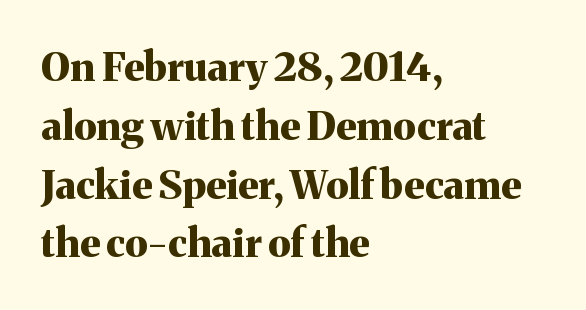
Q: Is the text bold? A: Yes.
Q: Is the text italic (slanted)? A: No, it is upright.
Q: Is the typeface a serif or a sans-serif typeface? A: Serif.
Q: Is the text underlined? A: No.
Q: How is the paragraph aligned? A: Left-aligned.
Q: Is the spacing between letters normal or unusually wide? A: Normal.
Q: Is the spacing between lines tight, normal or loose? A: Normal.
Q: Width (condensed, normal, or wide)? A: Normal.
Q: Stroke contrast? A: Medium.
Q: x-height? A: Medium.
Q: Monospaced? A: No.
